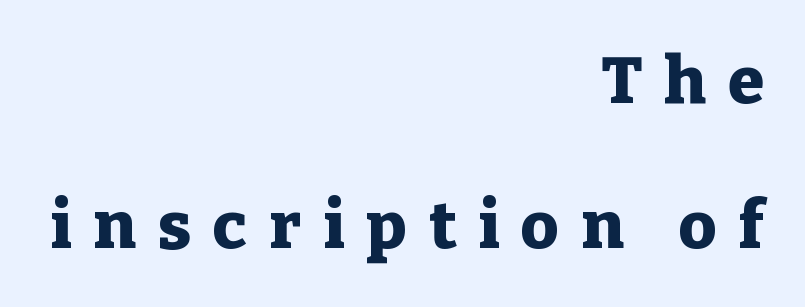
{"serif": "yes", "italic": "no", "bold": "yes", "weight": "heavy", "width": "normal", "stroke_contrast": "low", "x_height": "medium", "monospaced": "no", "underline": "no", "align": "right", "line_spacing": "loose", "line_spacing_ratio": 2.19, "letter_spacing": "wide", "letter_spacing_em": 0.33, "glyph_px": 66}
